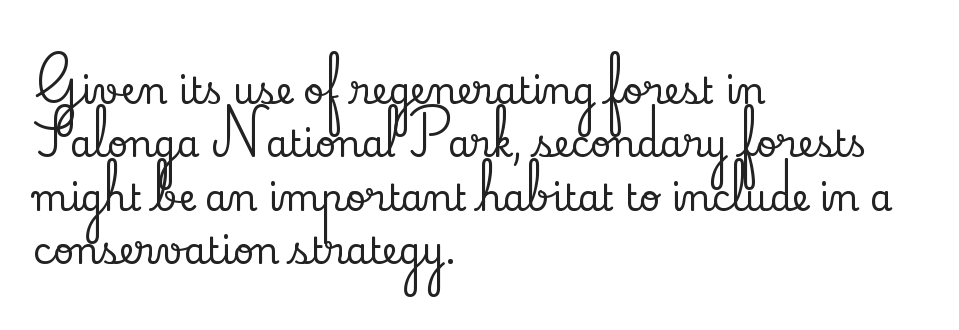
Casual observation: everything's shoved over to the left. Varying glyph widths throughout — classic text-font behaviour. Serifs: yes, visible at the terminals of the letterforms. The area under the type is left untouched. Spacing between characters is what you'd get straight out of the box. Horizontal bands of white between lines are of average thickness.
